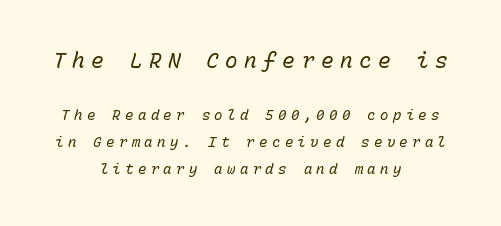
{"italic": "yes", "lean": "right", "slant_degrees": 15, "bold": "no", "underline": "no", "align": "center", "line_spacing": "loose", "line_spacing_ratio": 1.94, "letter_spacing": "wide", "letter_spacing_em": 0.31, "larger_block": "first", "size_ratio": 1.5, "glyph_px": 21}
